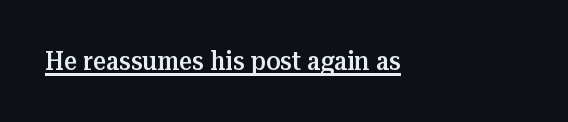
The image shows 26 px text type, upright; set left-aligned, normal letter spacing, underlined.
